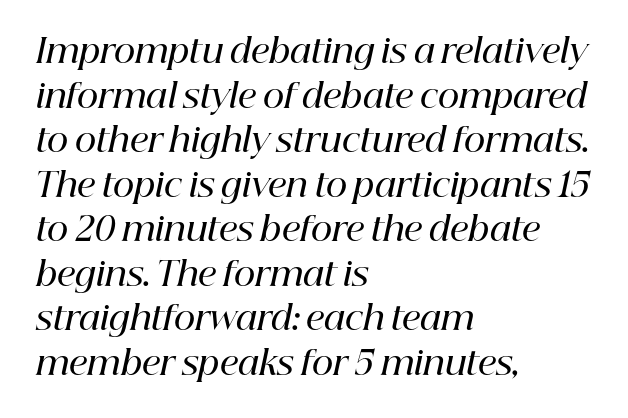
The rendering applies a slant to the glyphs. Spacing between characters is what you'd get straight out of the box. This is serif lettering, the kind often seen in printed books. The paragraph has a hard left edge and a soft right edge. Stems and bowls a touch heavier than normal — semibold. No word sits above an underline.
